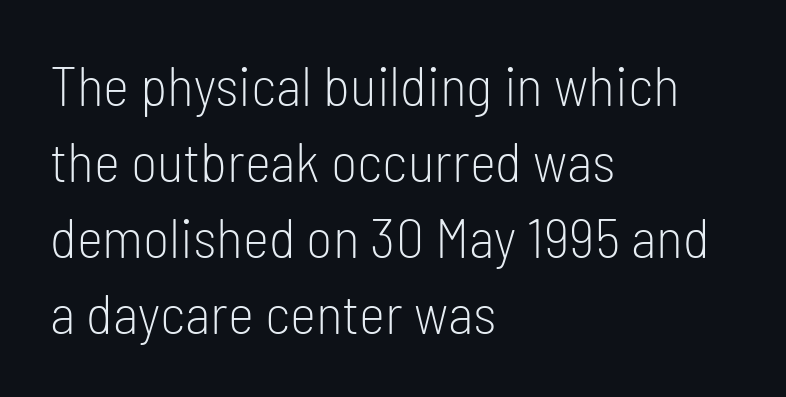
Q: Is the text bold? A: No.
Q: Is the text italic (slanted)? A: No, it is upright.
Q: Is the typeface a serif or a sans-serif typeface? A: Sans-serif.
Q: Is the text underlined? A: No.
Q: How is the paragraph aligned? A: Left-aligned.
Q: Is the spacing between letters normal or unusually wide? A: Normal.
Q: Is the spacing between lines tight, normal or loose? A: Normal.
Q: Width (condensed, normal, or wide)? A: Condensed.
Q: Stroke contrast? A: Low.
Q: x-height? A: Medium.
Q: Monospaced? A: No.
